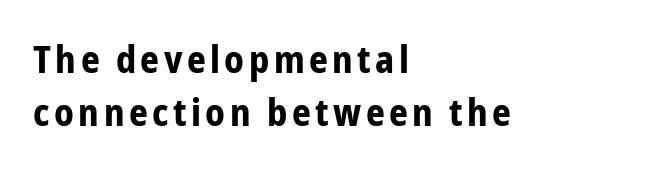
The letters advance in unequal steps, a hallmark of proportional type. Vertical strokes here are truly vertical. A typesetter would label this face a sans. Alignment: flush left. Type without underlining. Typographic density is high because the face is bold.
